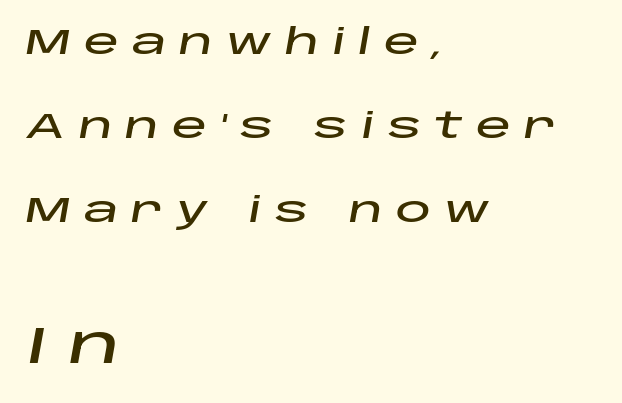
The image shows 53 px wide type, italic (leaning right); set left-aligned, loose line spacing (2.4x), unusually wide letter spacing (+0.37 em), not underlined; the second (bottom) block is 1.51x larger; low stroke contrast and a large x-height.
